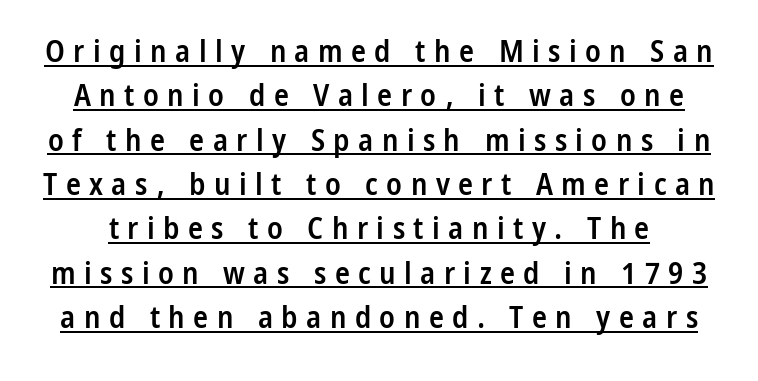
{"serif": "no", "italic": "no", "bold": "semi", "weight": "semibold", "width": "condensed", "stroke_contrast": "low", "x_height": "medium", "monospaced": "no", "underline": "yes", "line_spacing": "normal", "line_spacing_ratio": 1.43, "letter_spacing": "wide", "letter_spacing_em": 0.27, "glyph_px": 31}
